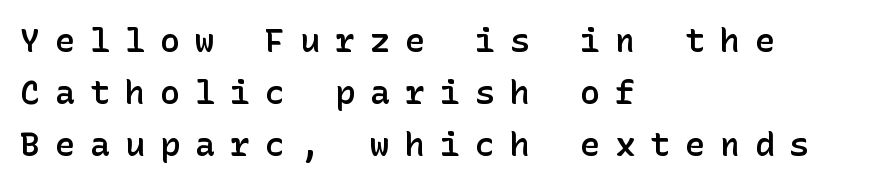
The image shows 33 px semibold sans-serif type, upright; set left-aligned, normal line spacing (1.58x), unusually wide letter spacing (+0.46 em), not underlined; low stroke contrast and a medium x-height.
